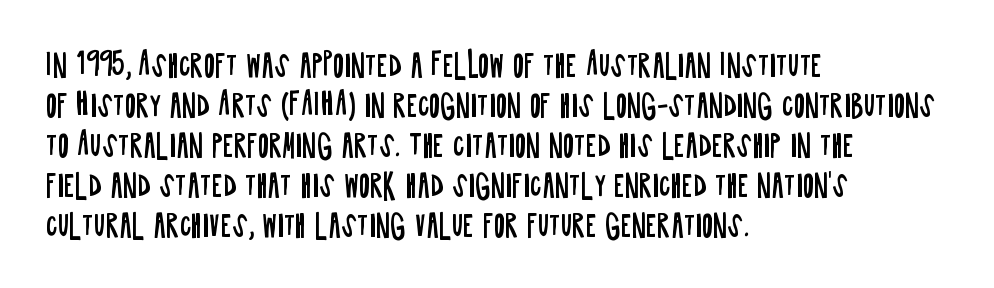
Q: Is the text bold? A: No.
Q: Is the text italic (slanted)? A: No, it is upright.
Q: Is the typeface a serif or a sans-serif typeface? A: Sans-serif.
Q: Is the text underlined? A: No.
Q: How is the paragraph aligned? A: Left-aligned.
Q: Is the spacing between letters normal or unusually wide? A: Normal.
Q: Is the spacing between lines tight, normal or loose? A: Normal.
Q: Width (condensed, normal, or wide)? A: Condensed.
Q: Stroke contrast? A: Low.
Q: x-height? A: Large.
Q: Monospaced? A: No.
